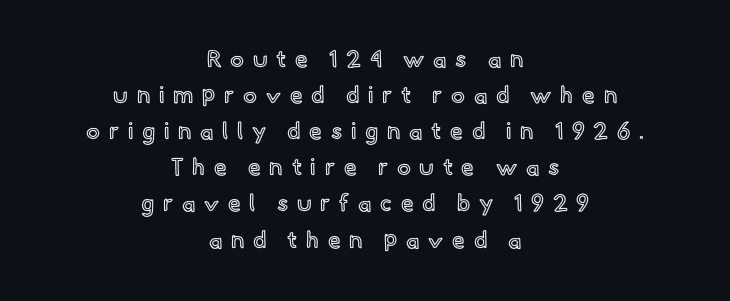
{"italic": "no", "underline": "no", "align": "center", "line_spacing": "normal", "line_spacing_ratio": 1.57, "letter_spacing": "wide", "letter_spacing_em": 0.38, "glyph_px": 23}
